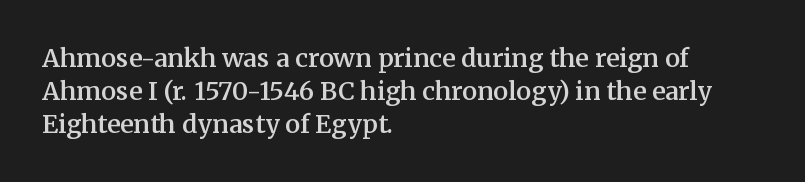
{"italic": "no", "bold": "semi", "underline": "no", "align": "left", "line_spacing": "normal", "line_spacing_ratio": 1.32, "letter_spacing": "normal", "letter_spacing_em": 0.0, "glyph_px": 25}
